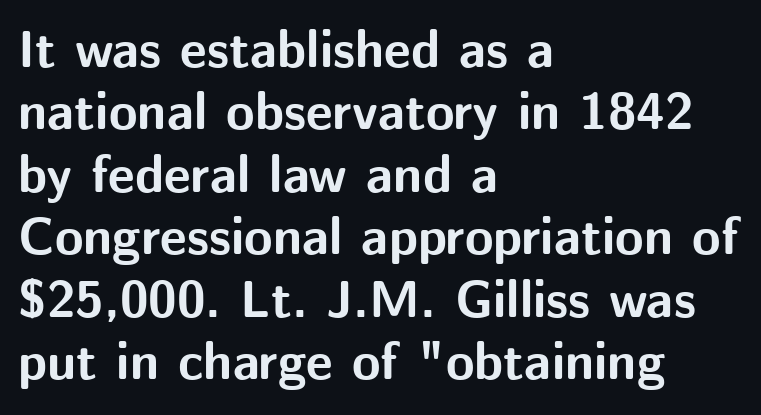
{"serif": "no", "italic": "no", "bold": "yes", "weight": "bold", "width": "normal", "stroke_contrast": "medium", "x_height": "medium", "monospaced": "no", "underline": "no", "align": "left", "line_spacing_ratio": 1.2, "letter_spacing": "normal", "letter_spacing_em": 0.0, "glyph_px": 52}
